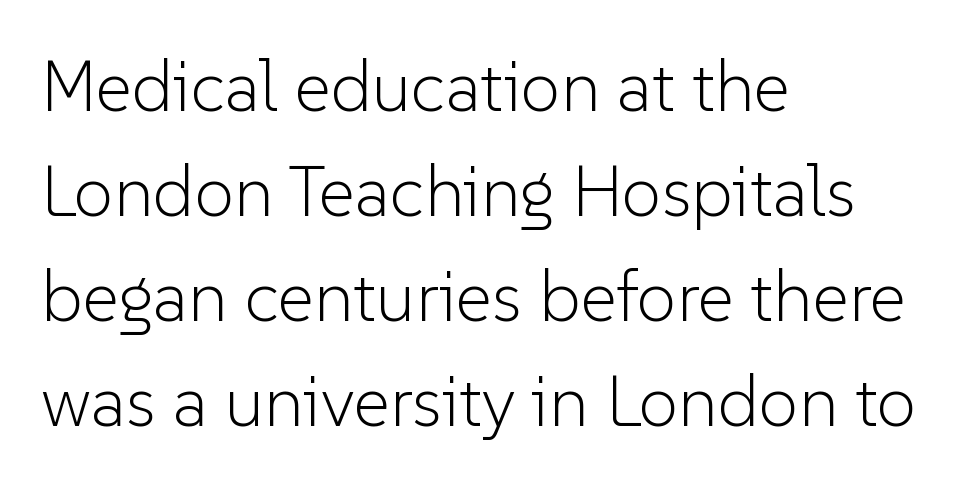
The image shows 71 px light sans-serif type, upright; set left-aligned, normal line spacing (1.48x), normal letter spacing, not underlined; low stroke contrast and a medium x-height.
